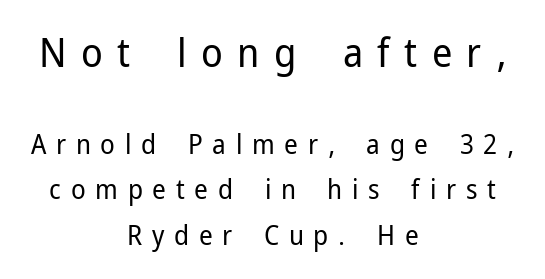
The image shows 40 px regular-weight sans-serif type, upright; set centered, normal line spacing (1.69x), unusually wide letter spacing (+0.36 em), not underlined; the first (top) block is 1.48x larger; low stroke contrast and a medium x-height.
